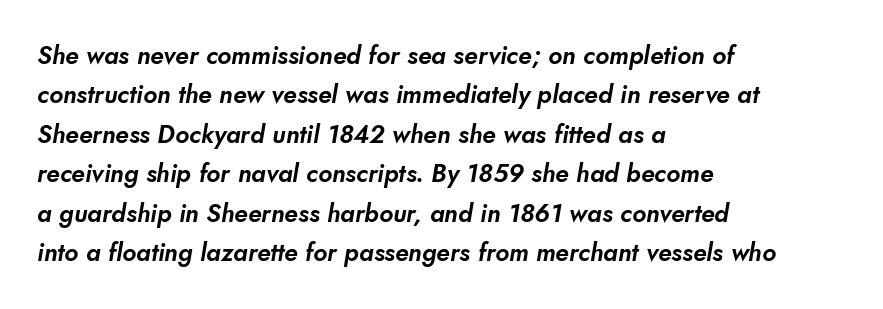
{"underline": "no", "align": "left", "line_spacing": "normal", "line_spacing_ratio": 1.58, "letter_spacing": "normal", "letter_spacing_em": 0.0, "glyph_px": 25}
